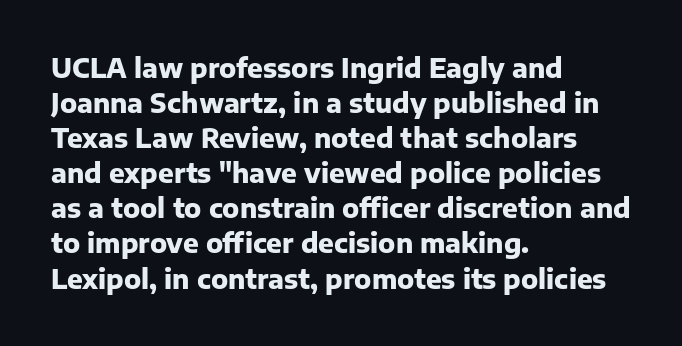
Q: Is the text bold? A: Yes.
Q: Is the text italic (slanted)? A: No, it is upright.
Q: Is the text underlined? A: No.
Q: How is the paragraph aligned? A: Left-aligned.
Q: Is the spacing between letters normal or unusually wide? A: Normal.
Q: Is the spacing between lines tight, normal or loose? A: Normal.
